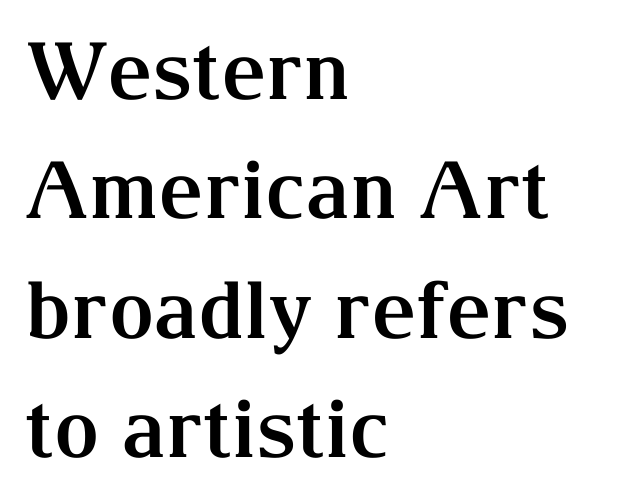
{"serif": "yes", "italic": "no", "bold": "yes", "weight": "bold", "width": "normal", "stroke_contrast": "medium", "x_height": "medium", "monospaced": "no", "underline": "no", "align": "left", "line_spacing": "normal", "line_spacing_ratio": 1.51, "letter_spacing": "normal", "letter_spacing_em": 0.0, "glyph_px": 79}
